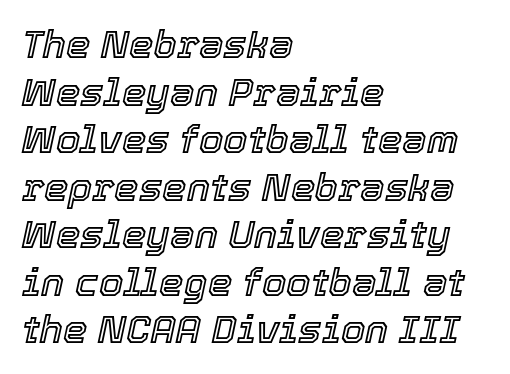
Q: Is the text italic (slanted)? A: Yes, it leans right by about 12 degrees.
Q: Is the text underlined? A: No.
Q: How is the paragraph aligned? A: Left-aligned.
Q: Is the spacing between letters normal or unusually wide? A: Normal.
Q: Width (condensed, normal, or wide)? A: Normal.
Q: x-height? A: Medium.
Q: Monospaced? A: No.
